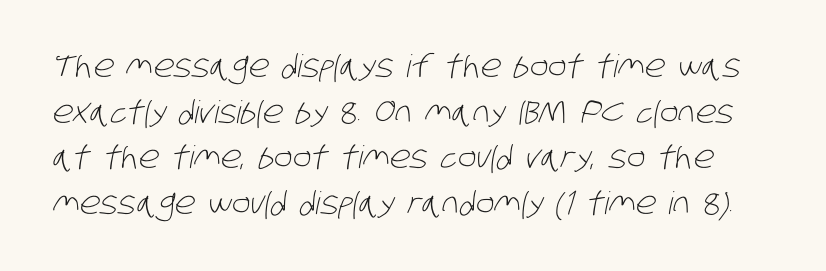
Is this a fixed-width face? No — the glyphs have proportional, varying widths. Underline: absent. The letters carry no serifs — their stems end cleanly without finishing strokes. The characters are drawn with everyday or finer stroke widths.
